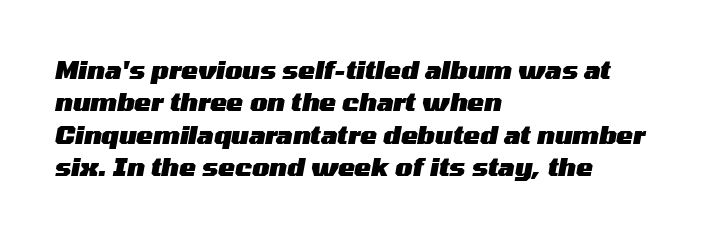
Q: Is the text bold? A: Yes.
Q: Is the text italic (slanted)? A: Yes, it leans right by about 10 degrees.
Q: Is the text underlined? A: No.
Q: How is the paragraph aligned? A: Left-aligned.
Q: Is the spacing between letters normal or unusually wide? A: Normal.
Q: Is the spacing between lines tight, normal or loose? A: Normal.
